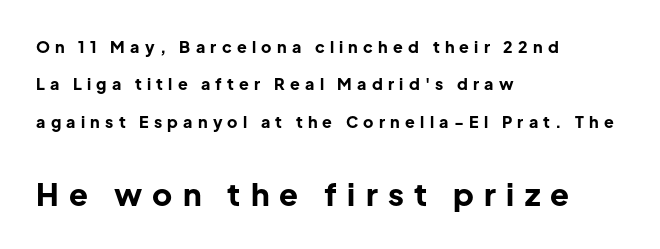
Q: Is the text bold? A: Yes.
Q: Is the text italic (slanted)? A: No, it is upright.
Q: Is the typeface a serif or a sans-serif typeface? A: Sans-serif.
Q: Is the text underlined? A: No.
Q: How is the paragraph aligned? A: Left-aligned.
Q: Is the spacing between letters normal or unusually wide? A: Unusually wide.
Q: Is the spacing between lines tight, normal or loose? A: Loose.
Q: Which block of text is set in a larger size, the first (top) or the second (bottom)? A: The second (bottom) one.
Q: Width (condensed, normal, or wide)? A: Normal.
Q: Stroke contrast? A: Low.
Q: x-height? A: Medium.
Q: Monospaced? A: No.
